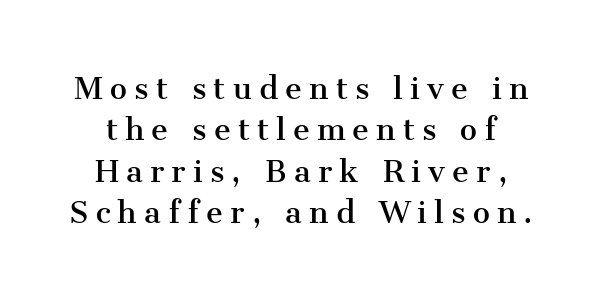
{"serif": "yes", "italic": "no", "bold": "no", "weight": "regular", "width": "normal", "stroke_contrast": "medium", "x_height": "medium", "monospaced": "no", "underline": "no", "align": "center", "line_spacing": "tight", "line_spacing_ratio": 1.09, "glyph_px": 38}
